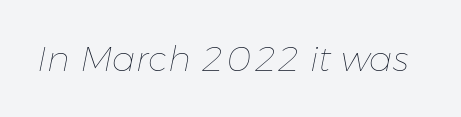
Spacing between characters is what you'd get straight out of the box. Each letter keeps its own natural width here, so spacing adapts to shape. The font's italic variant was chosen for this text. Counters stay open thanks to moderate or lighter strokes. The gap between lines stays unmarked.
